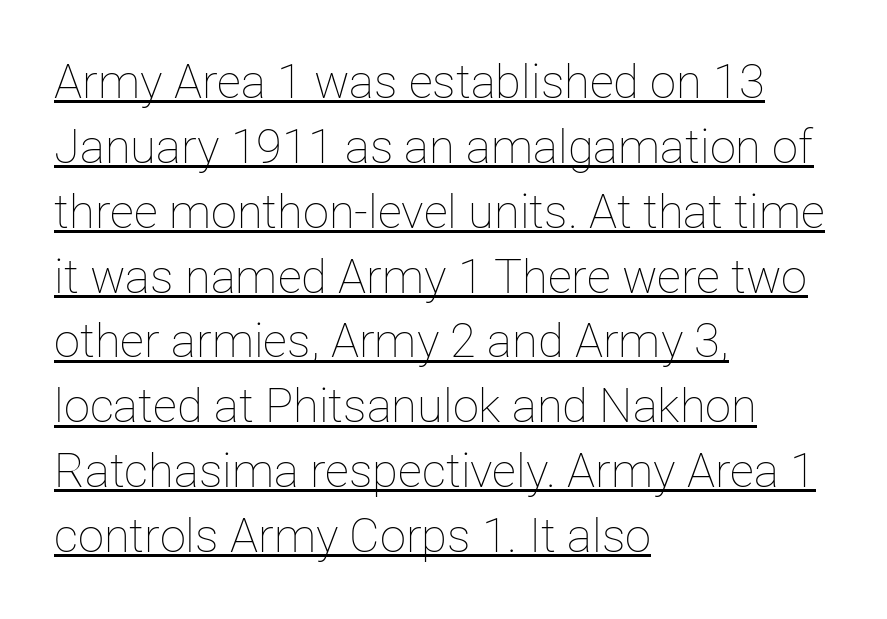
{"italic": "no", "bold": "no", "weight": "thin", "width": "normal", "stroke_contrast": "low", "x_height": "medium", "monospaced": "no", "underline": "yes", "align": "left", "line_spacing": "normal", "line_spacing_ratio": 1.38, "letter_spacing": "normal", "letter_spacing_em": 0.0, "glyph_px": 47}
